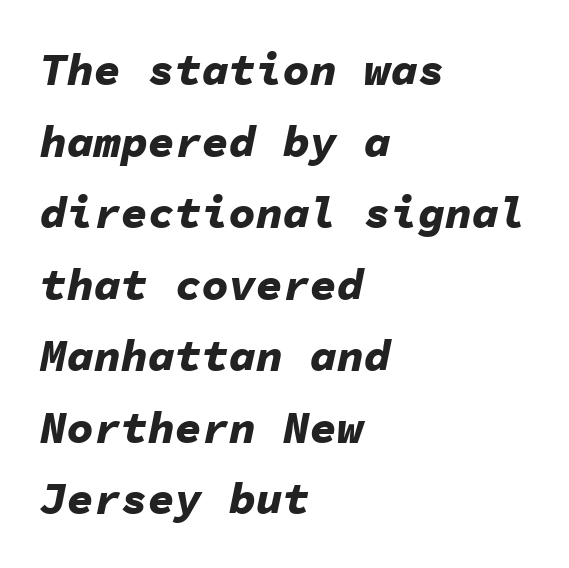
Q: Is the text bold? A: Yes.
Q: Is the text italic (slanted)? A: Yes, it leans right by about 11 degrees.
Q: Is the text underlined? A: No.
Q: How is the paragraph aligned? A: Left-aligned.
Q: Is the spacing between letters normal or unusually wide? A: Normal.
Q: Is the spacing between lines tight, normal or loose? A: Normal.
Q: Width (condensed, normal, or wide)? A: Normal.
Q: Stroke contrast? A: Low.
Q: x-height? A: Medium.
Q: Monospaced? A: Yes.
